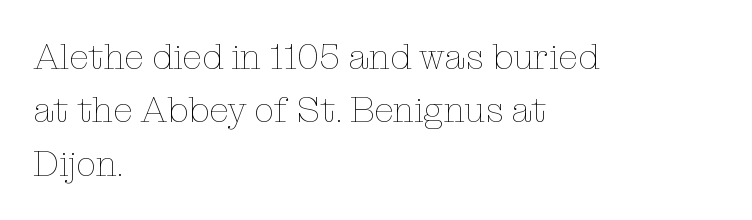
The image shows 36 px thin type, upright; set left-aligned, normal line spacing (1.48x), normal letter spacing, not underlined; low stroke contrast and a medium x-height.
